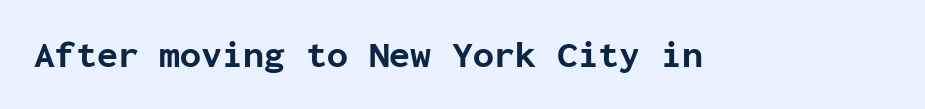
Q: Is the text bold? A: Yes.
Q: Is the text italic (slanted)? A: No, it is upright.
Q: Is the typeface a serif or a sans-serif typeface? A: Sans-serif.
Q: Is the text underlined? A: No.
Q: Is the spacing between letters normal or unusually wide? A: Normal.
Q: Width (condensed, normal, or wide)? A: Normal.
Q: Stroke contrast? A: Low.
Q: x-height? A: Medium.
Q: Monospaced? A: Yes.
